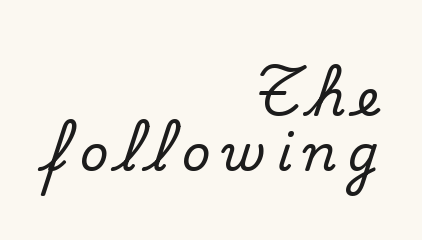
The image shows 50 px text type; set right-aligned, tight line spacing (1.11x), unusually wide letter spacing (+0.22 em), not underlined; medium stroke contrast and a small x-height.
